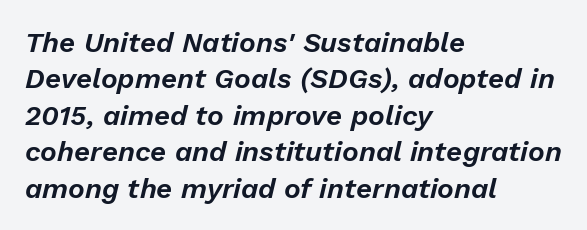
The image shows 28 px text type, italic (leaning right); set left-aligned, normal line spacing (1.3x), normal letter spacing, not underlined; low stroke contrast and a medium x-height.
